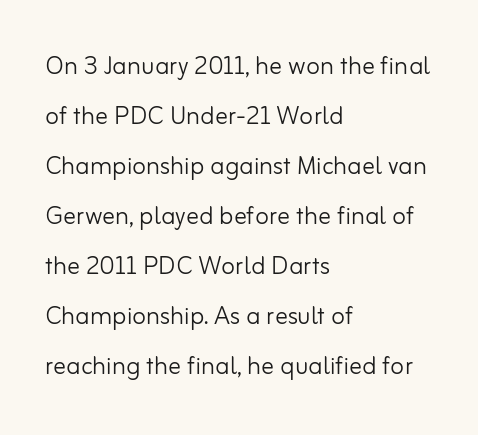
The letters look calm and open, with moderate or lighter stems. The vertical gap from one line to the next is medium. The letters advance in unequal steps, a hallmark of proportional type. Visually the block forms a straight wall on the left and a jagged coastline on the right.
